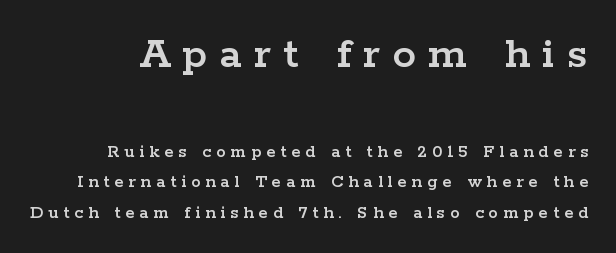
Q: Is the text italic (slanted)? A: No, it is upright.
Q: Is the typeface a serif or a sans-serif typeface? A: Serif.
Q: Is the text underlined? A: No.
Q: Is the spacing between letters normal or unusually wide? A: Unusually wide.
Q: Is the spacing between lines tight, normal or loose? A: Normal.
Q: Which block of text is set in a larger size, the first (top) or the second (bottom)? A: The first (top) one.
Q: Width (condensed, normal, or wide)? A: Wide.
Q: Stroke contrast? A: Low.
Q: x-height? A: Medium.
Q: Monospaced? A: No.
